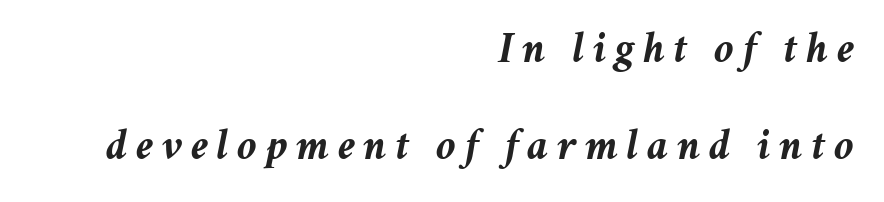
The image shows 44 px semibold type, italic (leaning right); set right-aligned, loose line spacing (2.2x), not underlined; medium stroke contrast and a medium x-height.
